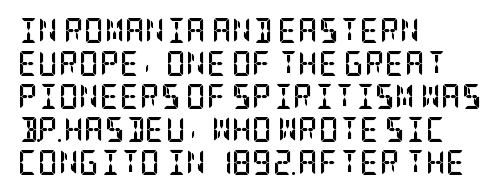
The image shows 25 px bold type, upright; set left-aligned, normal line spacing (1.32x), normal letter spacing, not underlined.
